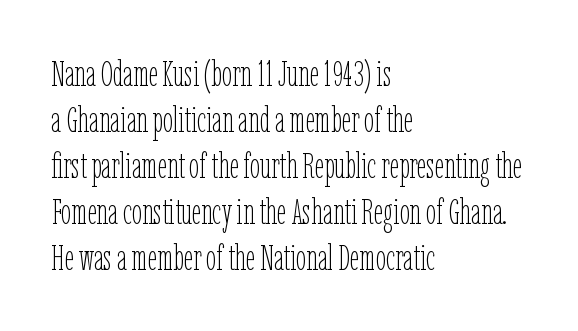
Posture: upright roman. This sample has the flowing, uneven cadence of proportional lettering. Compared with typical paragraphs, the rows here are spaced about the same. Does the copy run flush right? No — it runs flush left. Only glyphs here, with clear space below each row.
